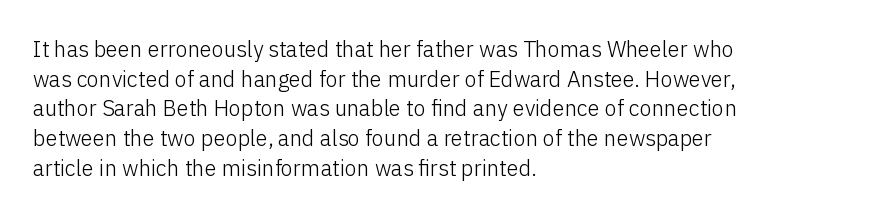
The image shows 22 px text type, upright; set left-aligned, normal line spacing (1.35x), normal letter spacing, not underlined.
